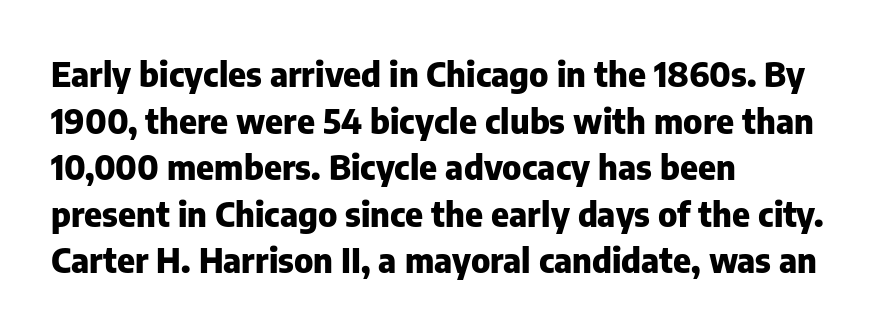
The face used here is rendered with its standard letterfit. A classic flush-left, rag-right setting is used for this passage. A bare baseline throughout the passage. Looks like regular typesetting: each glyph gets only the width it needs.
